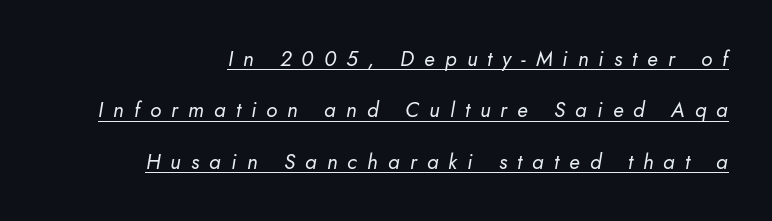
Style check: oblique. Tracking value appears strongly positive — letters spread wide. The space between consecutive lines is lavish. The passage shown is underscored from start to finish.
